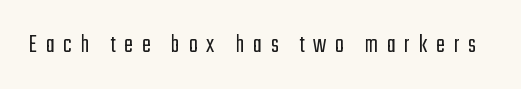
Q: Is the text bold? A: No.
Q: Is the text italic (slanted)? A: No, it is upright.
Q: Is the text underlined? A: No.
Q: Is the spacing between letters normal or unusually wide? A: Unusually wide.
